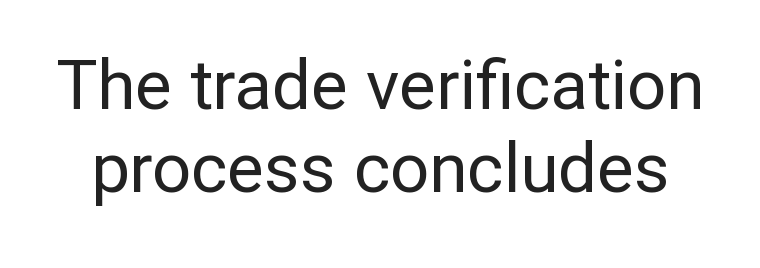
{"serif": "no", "italic": "no", "bold": "no", "weight": "regular", "width": "normal", "stroke_contrast": "low", "x_height": "medium", "monospaced": "no", "underline": "no", "line_spacing_ratio": 1.2, "letter_spacing": "normal", "letter_spacing_em": 0.0, "glyph_px": 69}
